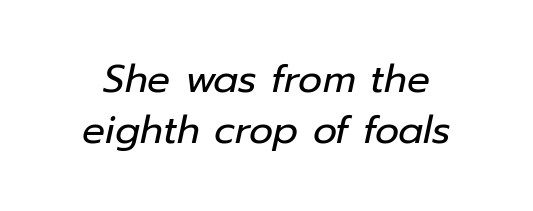
The image shows 38 px regular-weight type, italic (leaning right); set normal line spacing (1.35x), normal letter spacing, not underlined; low stroke contrast and a medium x-height.
